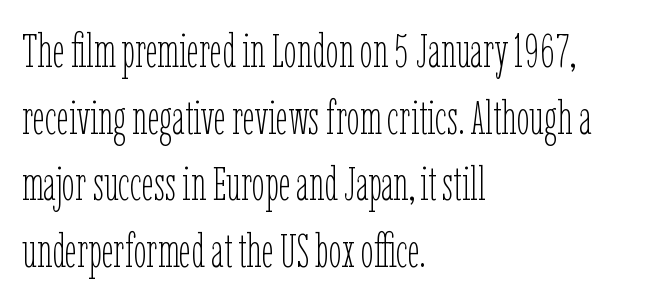
Stroke thickness stays within the range of a standard reading face or lighter. Whoever set this chose a conventional vertical rhythm. A bare baseline throughout the passage. Is the letter spacing exaggerated? No — it looks like the ordinary default. A typesetter would call this proportional, since set widths differ per character.
